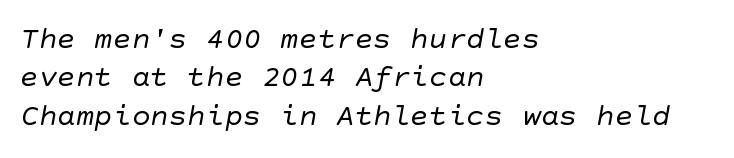
Q: Is the text bold? A: No.
Q: Is the typeface a serif or a sans-serif typeface? A: Sans-serif.
Q: Is the text underlined? A: No.
Q: How is the paragraph aligned? A: Left-aligned.
Q: Is the spacing between letters normal or unusually wide? A: Normal.
Q: Width (condensed, normal, or wide)? A: Normal.
Q: Stroke contrast? A: Low.
Q: x-height? A: Large.
